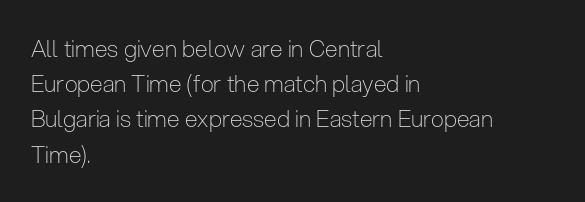
A typesetter would call this leading conventional body-copy spacing. Casual observation: everything's shoved over to the left. Counters stay open thanks to moderate or lighter strokes. The lettering stays uniformly vertical, giving the passage a roman look. No extra tracking has been applied to these lines. The gap between lines stays unmarked.
